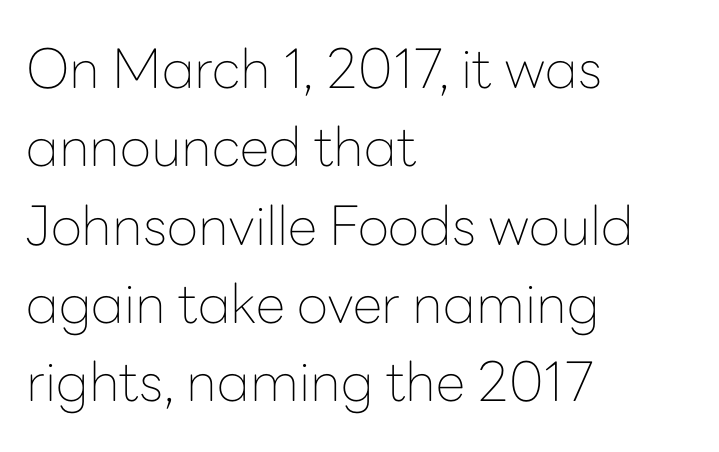
The image shows 54 px thin sans-serif type, upright; set left-aligned, normal line spacing (1.45x), normal letter spacing, not underlined; low stroke contrast and a medium x-height.
